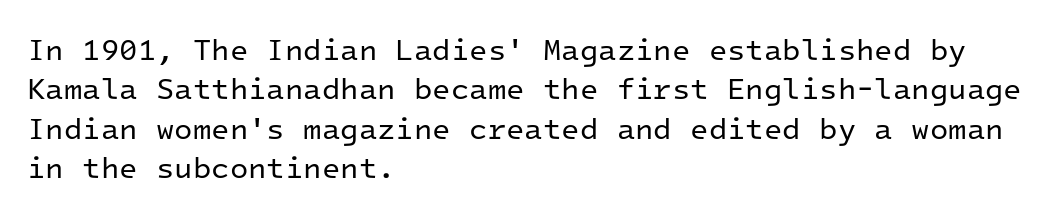
Q: Is the text bold? A: No.
Q: Is the text italic (slanted)? A: No, it is upright.
Q: Is the typeface a serif or a sans-serif typeface? A: Sans-serif.
Q: Is the text underlined? A: No.
Q: How is the paragraph aligned? A: Left-aligned.
Q: Is the spacing between letters normal or unusually wide? A: Normal.
Q: Is the spacing between lines tight, normal or loose? A: Normal.
Q: Width (condensed, normal, or wide)? A: Normal.
Q: Stroke contrast? A: Low.
Q: x-height? A: Medium.
Q: Monospaced? A: Yes.
